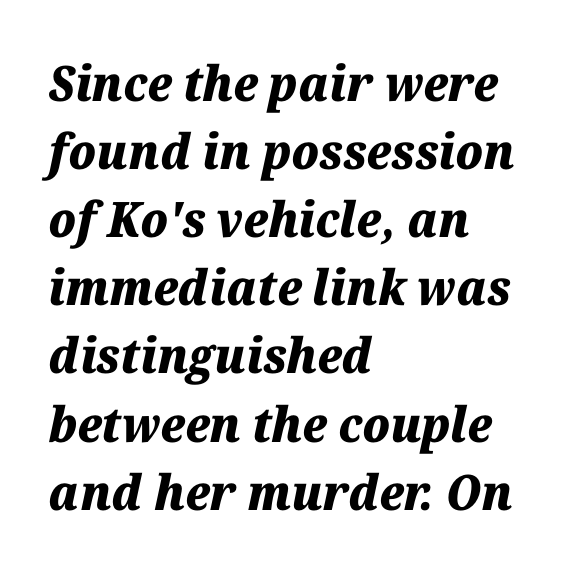
The image shows 49 px heavy type, italic (leaning right); set left-aligned, normal line spacing (1.39x), normal letter spacing, not underlined; medium stroke contrast and a medium x-height.
